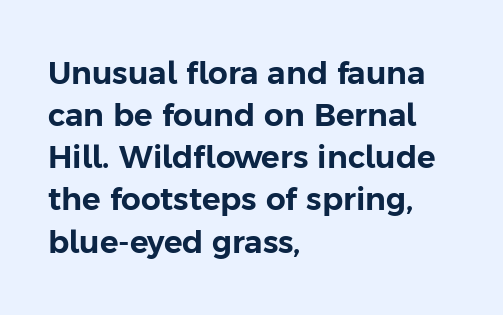
Tracking value appears to be zero — textbook default spacing. Honestly, there is no underline to notice here at all. Do the characters align in a grid? No, the font is proportional. All the whitespace from short lines collects on the right.
